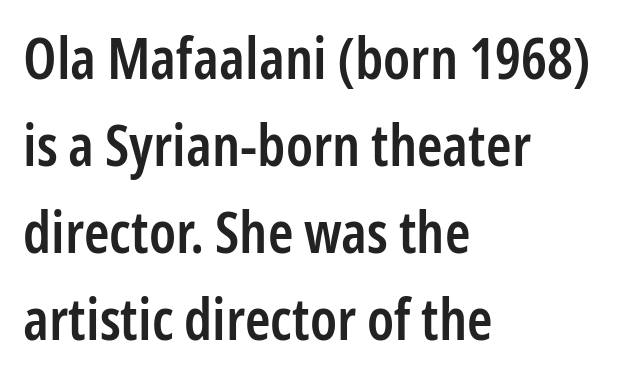
Quick note: underline off. Is there any slant? The stems are plumb. Interline gaps are of average width in this sample. Nope, no serifs anywhere on these letters. Look at the stroke-to-counter ratio: somewhat heavy, a semibold. The rendering keeps characters at their native spacing.
